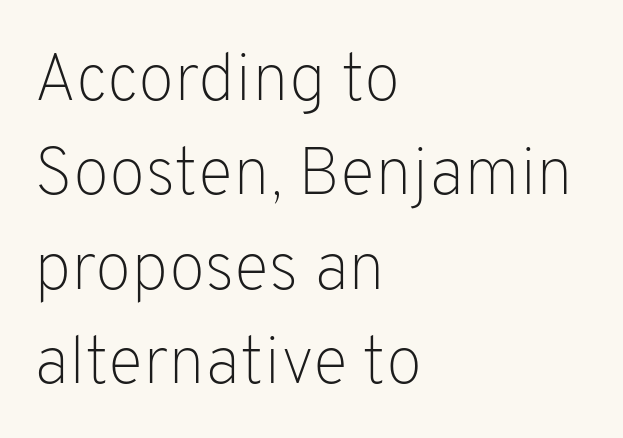
The image shows 67 px light sans-serif type, upright; set left-aligned, normal line spacing (1.41x), normal letter spacing, not underlined; low stroke contrast and a medium x-height.
